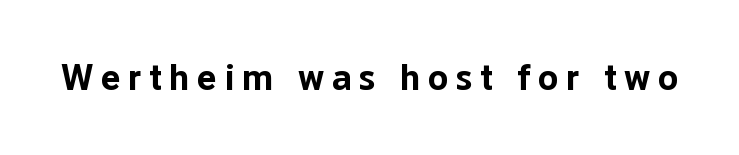
{"serif": "no", "italic": "no", "bold": "yes", "weight": "bold", "width": "normal", "stroke_contrast": "low", "x_height": "medium", "monospaced": "no", "underline": "no", "letter_spacing": "wide", "letter_spacing_em": 0.21, "glyph_px": 37}
